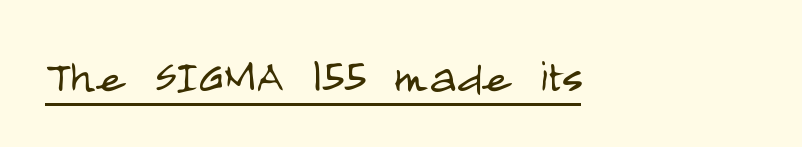
{"serif": "no", "italic": "no", "bold": "no", "weight": "light", "width": "condensed", "stroke_contrast": "low", "x_height": "large", "monospaced": "no", "underline": "yes", "letter_spacing": "normal", "letter_spacing_em": 0.0, "glyph_px": 56}
